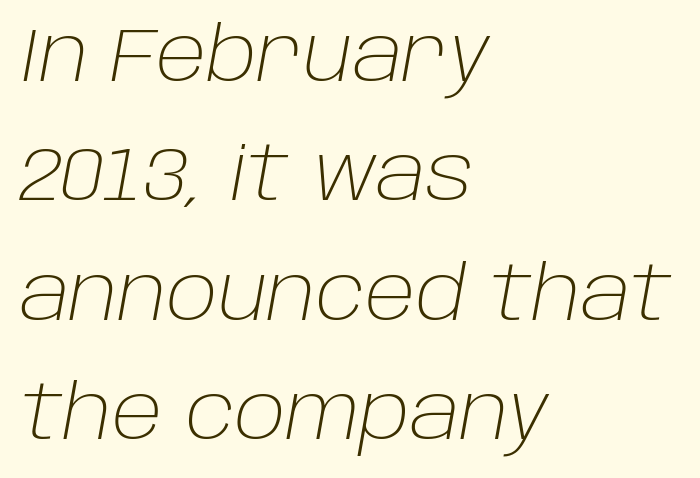
The passage shown leans; its letterforms are oblique. Unbolded letterforms with no extra heft. The space directly below the letters is spotless. Character widths vary here, with narrow letters taking less room than wide ones.
